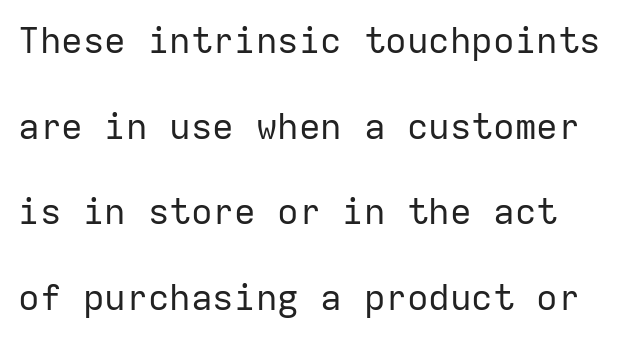
{"serif": "no", "italic": "no", "bold": "no", "weight": "regular", "width": "normal", "stroke_contrast": "low", "x_height": "medium", "monospaced": "yes", "underline": "no", "align": "left", "line_spacing": "loose", "line_spacing_ratio": 2.38, "letter_spacing": "normal", "letter_spacing_em": 0.0, "glyph_px": 36}
